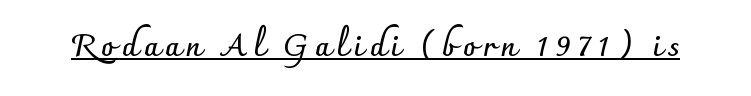
{"serif": "no", "bold": "yes", "weight": "semibold", "width": "normal", "stroke_contrast": "low", "x_height": "small", "monospaced": "no", "underline": "yes", "glyph_px": 31}
